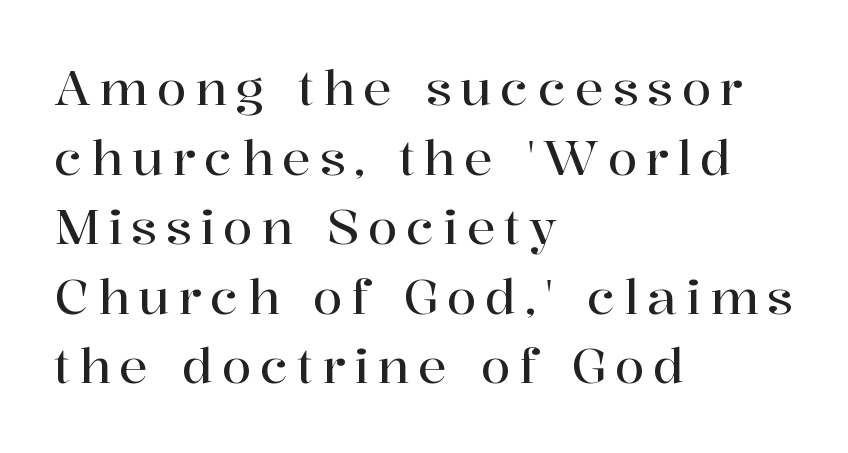
The passage shown is typed in a proportional face where columns would drift. Underlining? Definitely not there. Observe the serifs anchoring each vertical stroke in this sample. A typesetter would call this leading conventional body-copy spacing.
